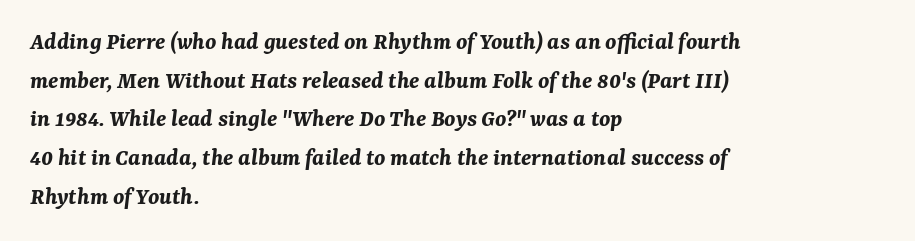
The image shows 25 px bold type, italic (leaning right); set left-aligned, normal line spacing (1.55x), normal letter spacing, not underlined.
